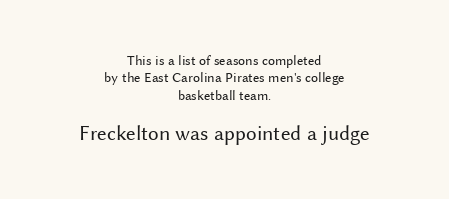
Q: Is the text bold? A: No.
Q: Is the text italic (slanted)? A: No, it is upright.
Q: Is the text underlined? A: No.
Q: How is the paragraph aligned? A: Centered.
Q: Is the spacing between letters normal or unusually wide? A: Normal.
Q: Is the spacing between lines tight, normal or loose? A: Normal.
Q: Which block of text is set in a larger size, the first (top) or the second (bottom)? A: The second (bottom) one.
